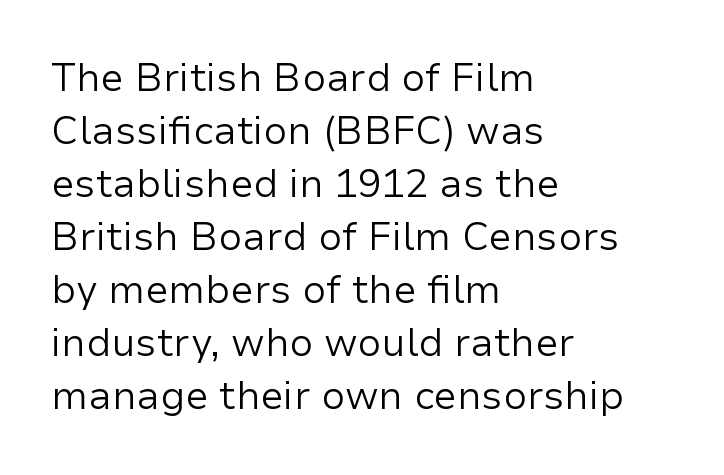
{"serif": "no", "italic": "no", "bold": "no", "weight": "regular", "width": "normal", "stroke_contrast": "low", "x_height": "medium", "monospaced": "no", "underline": "no", "align": "left", "line_spacing": "normal", "line_spacing_ratio": 1.36, "letter_spacing": "normal", "letter_spacing_em": 0.0, "glyph_px": 39}
